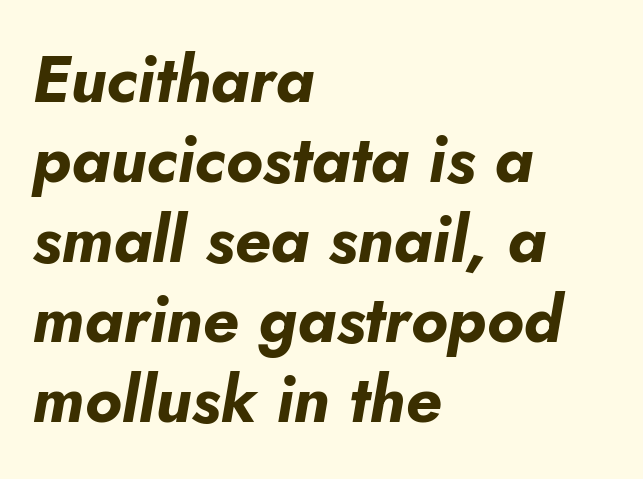
Q: Is the text bold? A: Yes.
Q: Is the text italic (slanted)? A: Yes, it leans right by about 5 degrees.
Q: Is the text underlined? A: No.
Q: How is the paragraph aligned? A: Left-aligned.
Q: Is the spacing between letters normal or unusually wide? A: Normal.
Q: Width (condensed, normal, or wide)? A: Normal.
Q: Stroke contrast? A: Low.
Q: x-height? A: Small.
Q: Monospaced? A: No.
